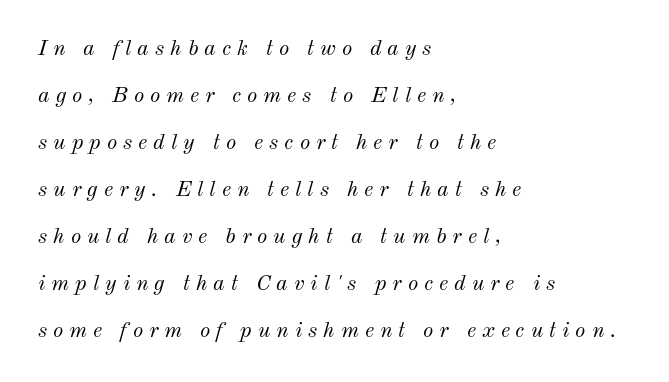
Q: Is the text bold? A: No.
Q: Is the text italic (slanted)? A: Yes, it leans right by about 12 degrees.
Q: Is the text underlined? A: No.
Q: How is the paragraph aligned? A: Left-aligned.
Q: Is the spacing between letters normal or unusually wide? A: Unusually wide.
Q: Is the spacing between lines tight, normal or loose? A: Loose.
